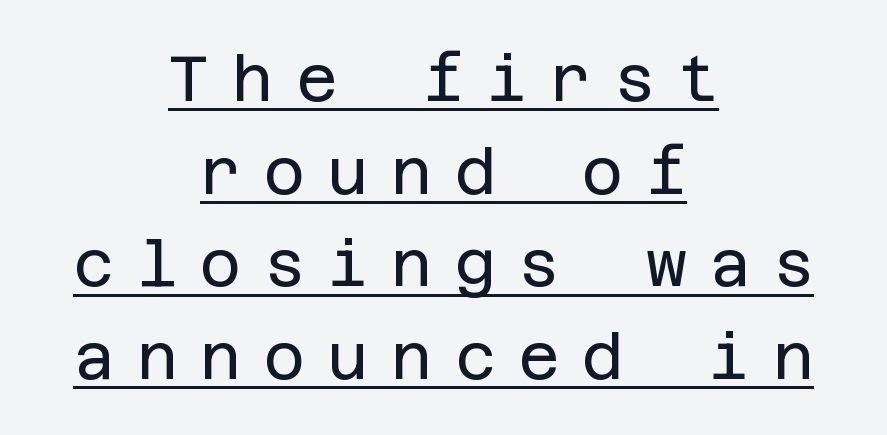
The image shows 63 px regular-weight sans-serif type, upright; set centered, normal line spacing (1.47x), unusually wide letter spacing (+0.36 em), underlined; low stroke contrast and a large x-height.
